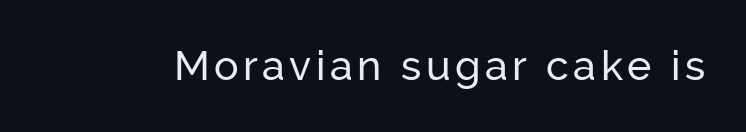
Q: Is the text italic (slanted)? A: No, it is upright.
Q: Is the typeface a serif or a sans-serif typeface? A: Sans-serif.
Q: Is the text underlined? A: No.
Q: Width (condensed, normal, or wide)? A: Normal.
Q: Stroke contrast? A: Low.
Q: x-height? A: Medium.
Q: Monospaced? A: No.
